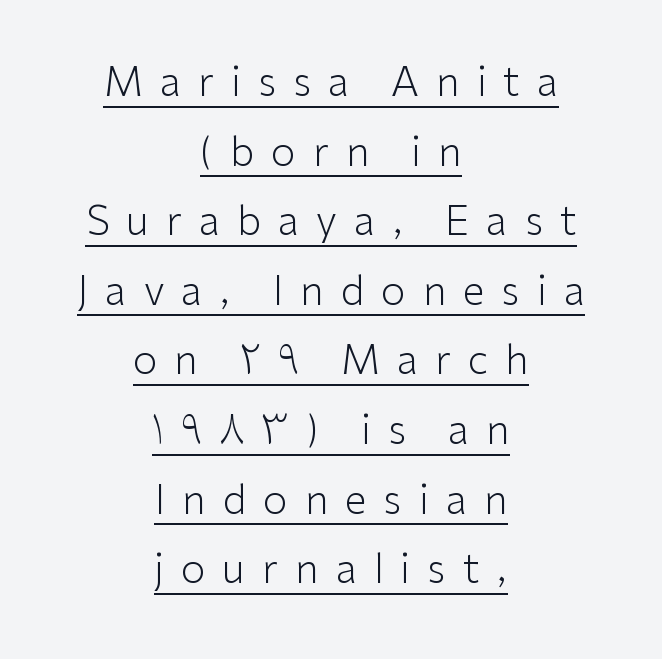
In terms of posture, this sample is upright. Here the glyphs are tracked loosely, breaking word shapes into spaced letters. I'd call this a sans setting — the letters go barefoot. This rendering uses center alignment, leaving both contours irregular but symmetric.
